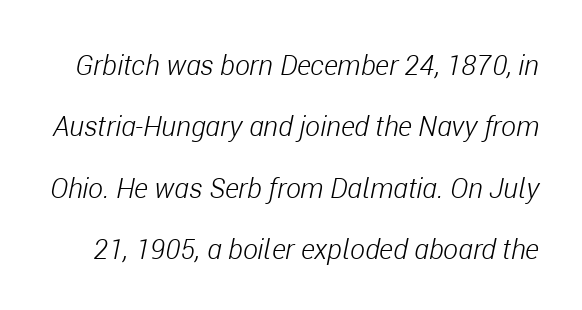
Q: Is the text bold? A: No.
Q: Is the text italic (slanted)? A: Yes, it leans right by about 11 degrees.
Q: Is the text underlined? A: No.
Q: Is the spacing between letters normal or unusually wide? A: Normal.
Q: Is the spacing between lines tight, normal or loose? A: Loose.
Q: Width (condensed, normal, or wide)? A: Condensed.
Q: Stroke contrast? A: Low.
Q: x-height? A: Medium.
Q: Monospaced? A: No.
